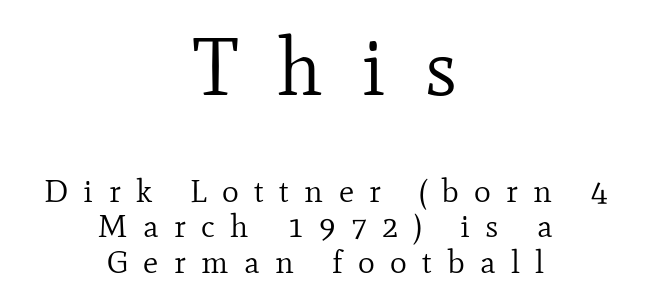
Q: Is the text bold? A: No.
Q: Is the text italic (slanted)? A: No, it is upright.
Q: Is the typeface a serif or a sans-serif typeface? A: Serif.
Q: Is the text underlined? A: No.
Q: How is the paragraph aligned? A: Centered.
Q: Is the spacing between letters normal or unusually wide? A: Unusually wide.
Q: Is the spacing between lines tight, normal or loose? A: Tight.
Q: Which block of text is set in a larger size, the first (top) or the second (bottom)? A: The first (top) one.
Q: Width (condensed, normal, or wide)? A: Normal.
Q: Stroke contrast? A: Low.
Q: x-height? A: Small.
Q: Monospaced? A: No.
